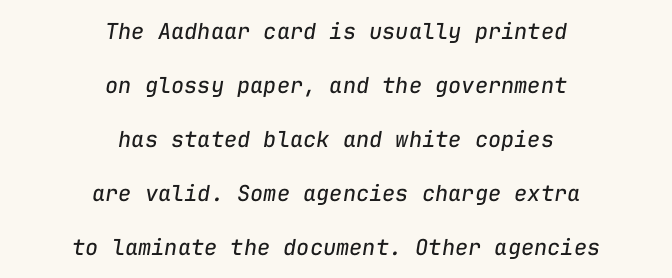
{"italic": "yes", "lean": "right", "slant_degrees": 9, "bold": "no", "underline": "no", "align": "center", "line_spacing": "loose", "line_spacing_ratio": 2.45, "letter_spacing": "normal", "letter_spacing_em": 0.0, "glyph_px": 22}
